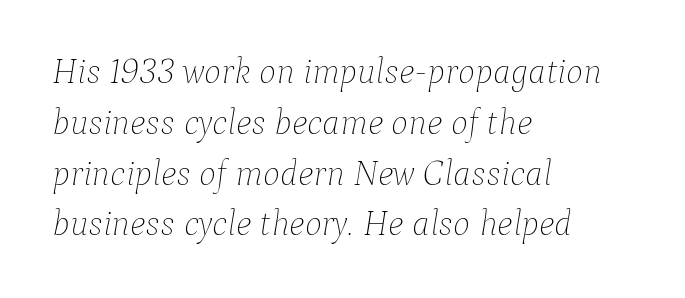
The image shows 36 px thin type, italic (leaning right); set left-aligned, normal line spacing (1.41x), normal letter spacing, not underlined; low stroke contrast and a medium x-height.
